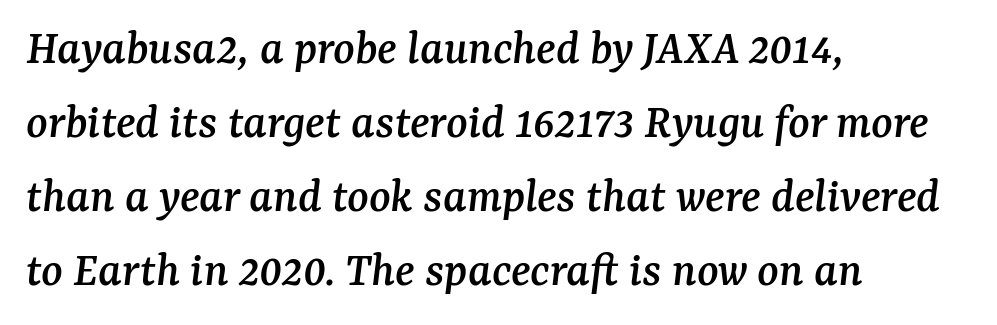
The image shows 50 px serif type, italic (leaning right); set left-aligned, normal line spacing (1.48x), normal letter spacing, not underlined; medium stroke contrast and a medium x-height.
